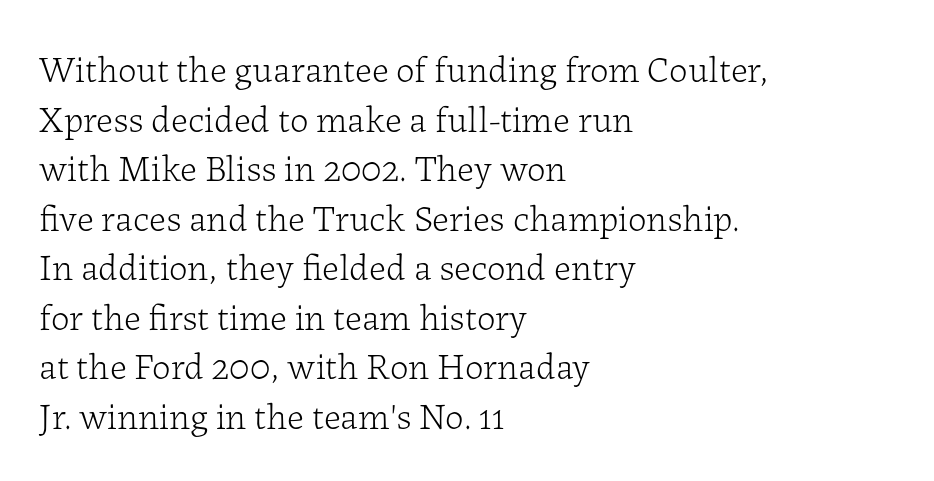
Spacing verdict: proportional, widths tailored to each character. The horizontal fit of the characters is conventional and even. Anything drawn beneath the words? Only blank space. I'd call this a serif setting — the letters wear small feet. These lines were composed using upright roman letters.
